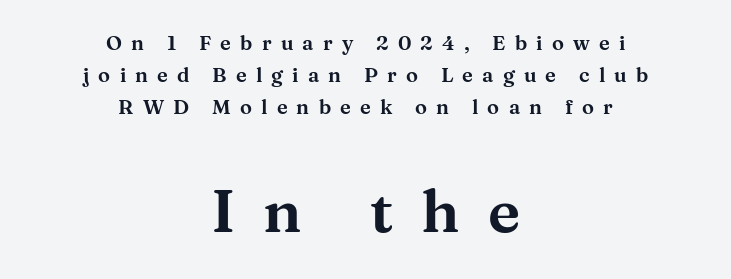
Q: Is the text italic (slanted)? A: No, it is upright.
Q: Is the typeface a serif or a sans-serif typeface? A: Serif.
Q: Is the text underlined? A: No.
Q: How is the paragraph aligned? A: Centered.
Q: Is the spacing between letters normal or unusually wide? A: Unusually wide.
Q: Is the spacing between lines tight, normal or loose? A: Normal.
Q: Which block of text is set in a larger size, the first (top) or the second (bottom)? A: The second (bottom) one.
Q: Width (condensed, normal, or wide)? A: Wide.
Q: Stroke contrast? A: Medium.
Q: x-height? A: Medium.
Q: Monospaced? A: No.
